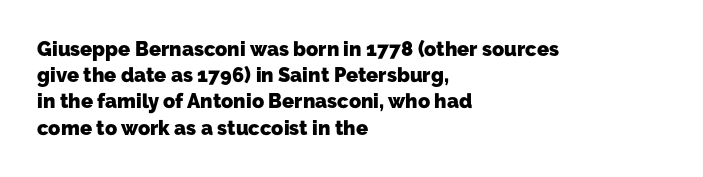
This block has exactly the height ordinary leading produces. As a designer I'd log this as weight 700, bold. The line texture is even and compact thanks to regular tracking. Layout note: lines flush left. The area under the type is left untouched.
